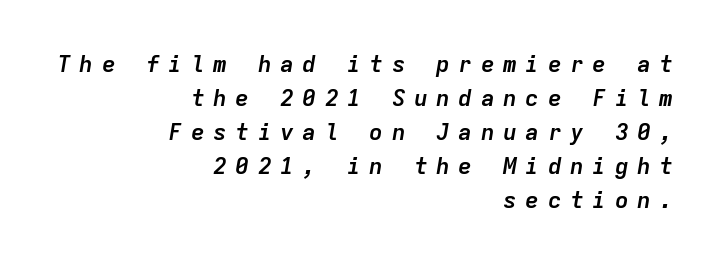
{"italic": "yes", "lean": "right", "slant_degrees": 9, "bold": "yes", "underline": "no", "align": "right", "line_spacing": "normal", "line_spacing_ratio": 1.48, "letter_spacing": "wide", "letter_spacing_em": 0.37, "glyph_px": 23}
